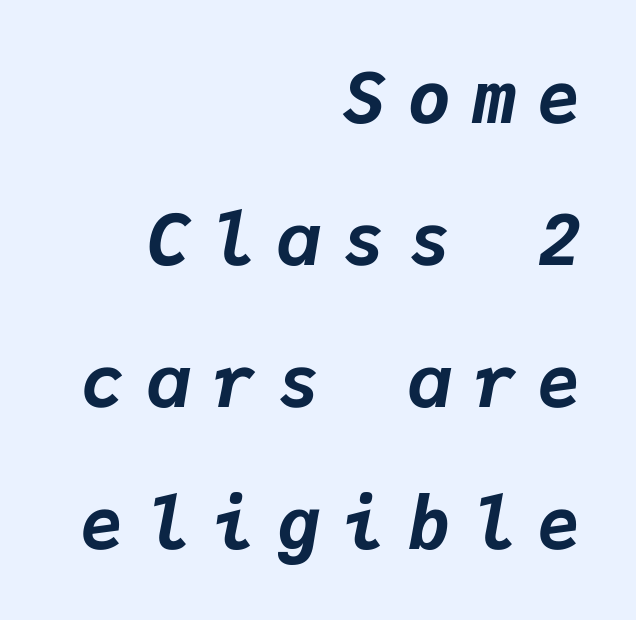
Tall strokes in this sample are angled rather than plumb. Whoever set this chose breathing room over compactness in the vertical rhythm. Summary of weight: heavy, a full bold. All the whitespace from short lines collects on the left.
